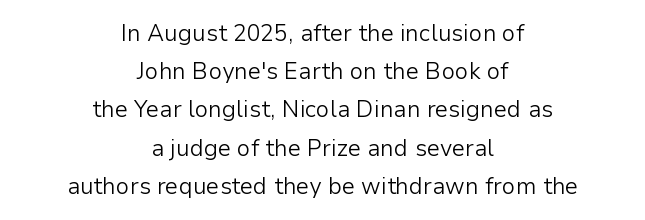
Q: Is the text bold? A: No.
Q: Is the text italic (slanted)? A: No, it is upright.
Q: Is the text underlined? A: No.
Q: How is the paragraph aligned? A: Centered.
Q: Is the spacing between letters normal or unusually wide? A: Normal.
Q: Is the spacing between lines tight, normal or loose? A: Normal.
